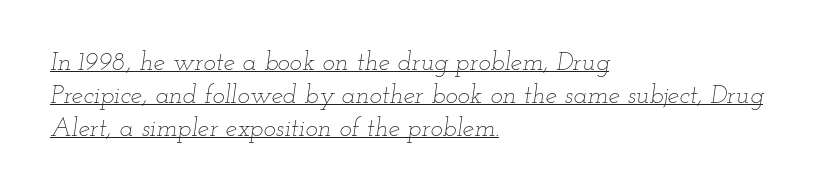
{"italic": "yes", "lean": "right", "slant_degrees": 12, "bold": "no", "underline": "yes", "align": "left", "line_spacing": "normal", "line_spacing_ratio": 1.26, "letter_spacing": "normal", "letter_spacing_em": 0.0, "glyph_px": 26}
